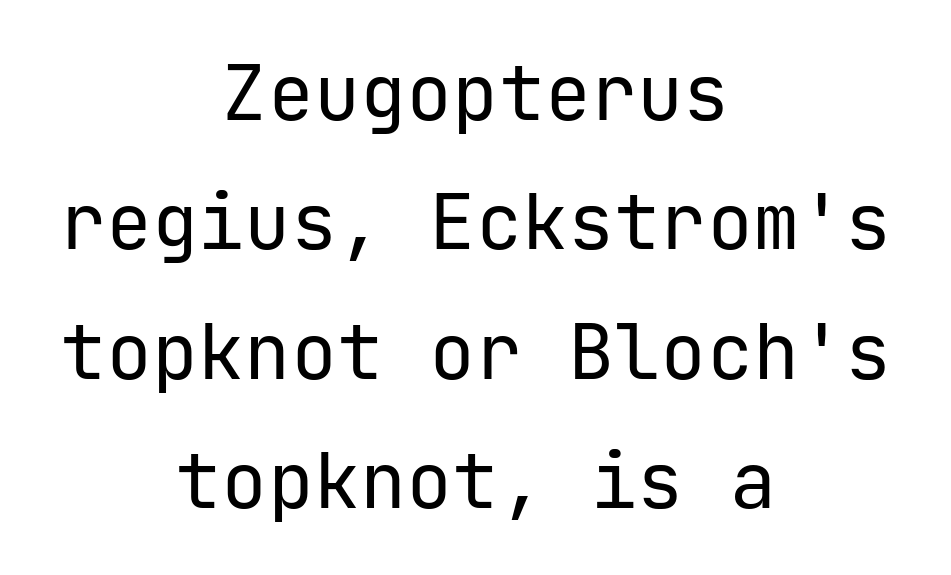
{"serif": "no", "italic": "no", "bold": "no", "weight": "regular", "width": "normal", "stroke_contrast": "low", "x_height": "medium", "monospaced": "yes", "underline": "no", "align": "center", "line_spacing": "normal", "line_spacing_ratio": 1.68, "letter_spacing": "normal", "letter_spacing_em": 0.0, "glyph_px": 77}
